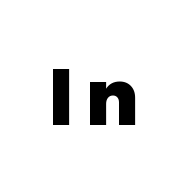
The image shows 79 px heavy sans-serif type, upright; set not underlined; low stroke contrast and a medium x-height.
